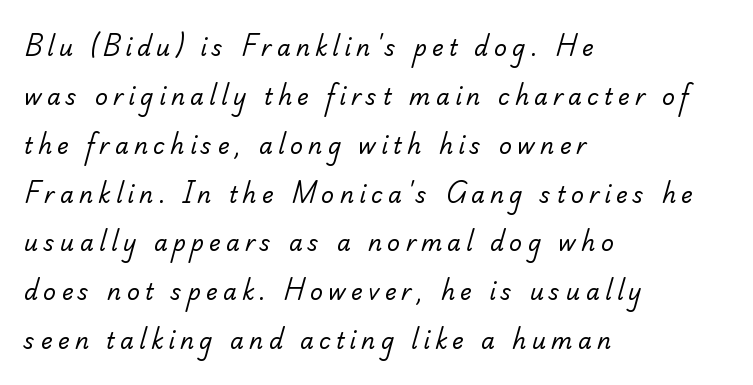
Horizontal bands of white between lines are thick stripes. Nobody drew a line under any word here. Students, note that the glyphs here are deliberately spaced far apart. Bold? No — there's no thickening of the strokes. These lines are set flush left with a ragged right edge.
